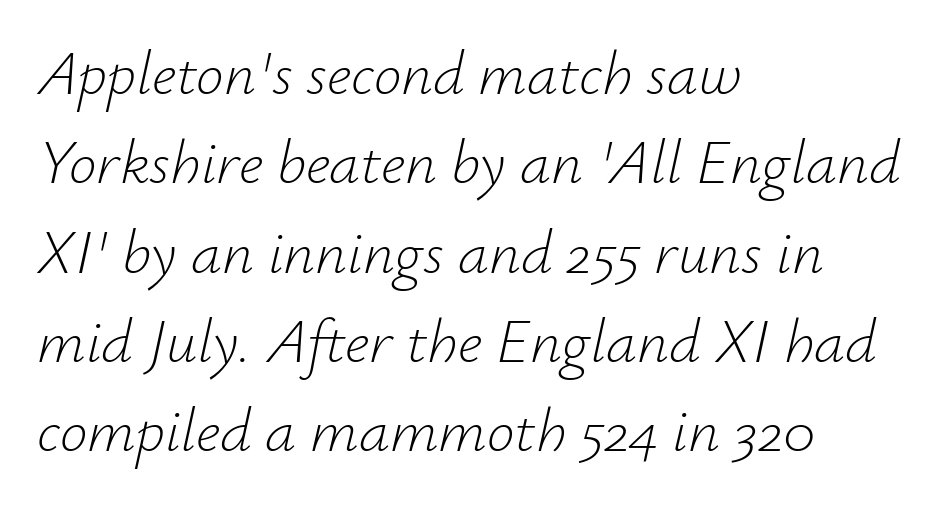
The image shows 62 px light type, italic (leaning right); set left-aligned, normal line spacing (1.44x), normal letter spacing, not underlined; low stroke contrast and a small x-height.
